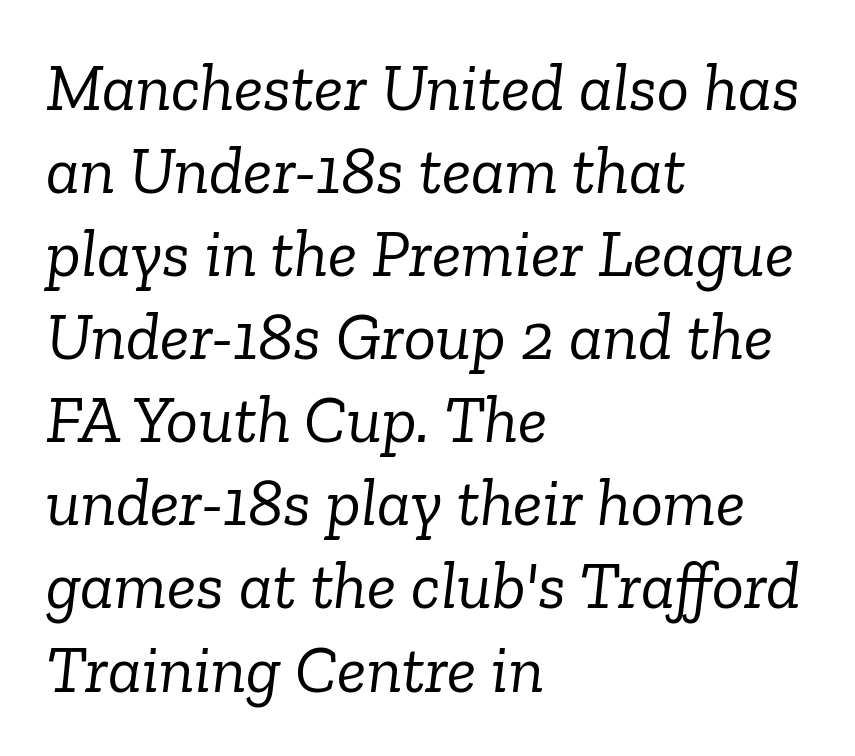
{"serif": "yes", "italic": "yes", "lean": "right", "slant_degrees": 6, "bold": "no", "weight": "light", "width": "normal", "stroke_contrast": "low", "x_height": "medium", "monospaced": "no", "underline": "no", "align": "left", "line_spacing_ratio": 1.24, "letter_spacing": "normal", "letter_spacing_em": 0.0, "glyph_px": 67}
